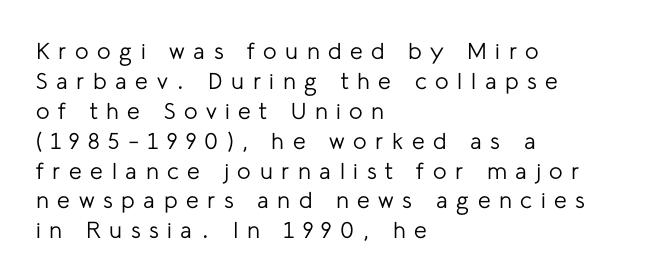
The image shows 23 px text type, upright; set left-aligned, normal line spacing (1.3x), unusually wide letter spacing (+0.37 em), not underlined.
